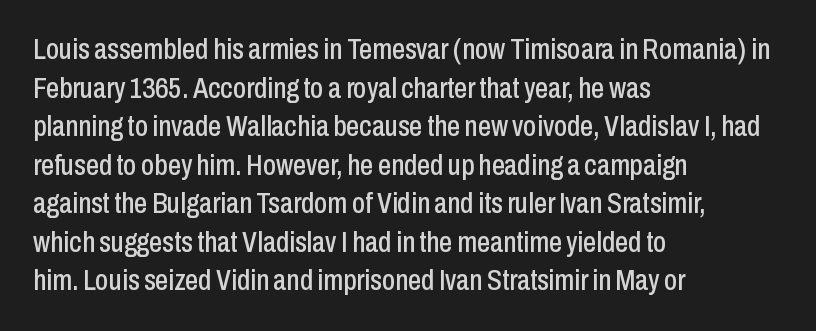
{"serif": "no", "italic": "no", "width": "condensed", "stroke_contrast": "low", "x_height": "medium", "monospaced": "no", "underline": "no", "align": "left", "line_spacing": "normal", "line_spacing_ratio": 1.33, "letter_spacing": "normal", "letter_spacing_em": 0.0, "glyph_px": 29}
